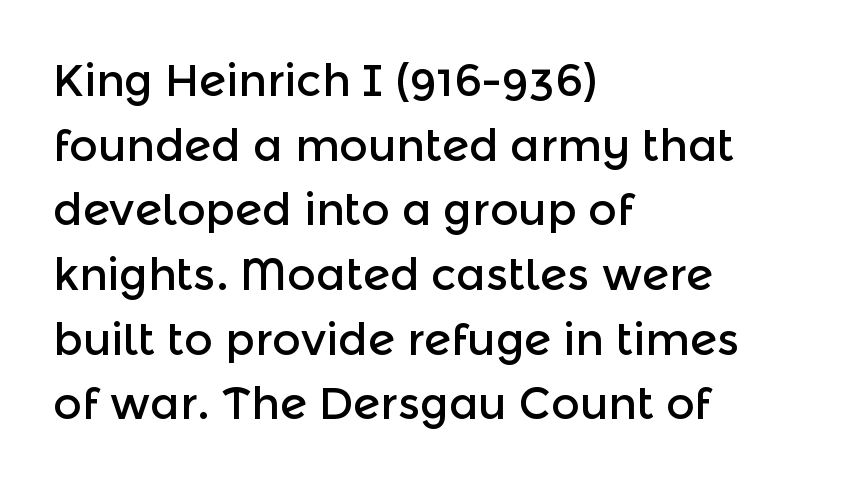
These lines are composed in type without serifs. The line texture is even and compact thanks to regular tracking. The rendering uses natural spacing where letterforms have individual widths. This is roman type, the default non-slanted kind. Quick note: interline space is typical. Visually the block forms a straight wall on the left and a jagged coastline on the right.
